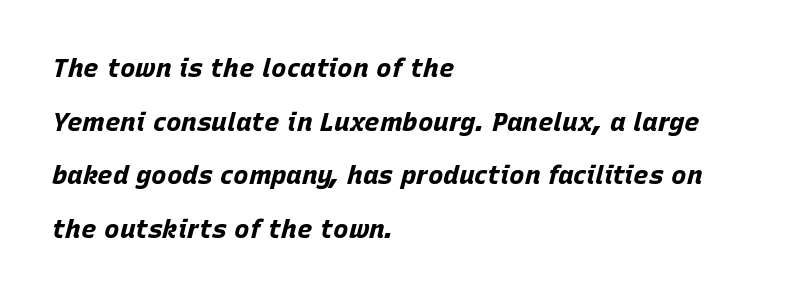
Q: Is the text bold? A: Yes.
Q: Is the text italic (slanted)? A: Yes, it leans right by about 15 degrees.
Q: Is the text underlined? A: No.
Q: How is the paragraph aligned? A: Left-aligned.
Q: Is the spacing between letters normal or unusually wide? A: Normal.
Q: Is the spacing between lines tight, normal or loose? A: Loose.
